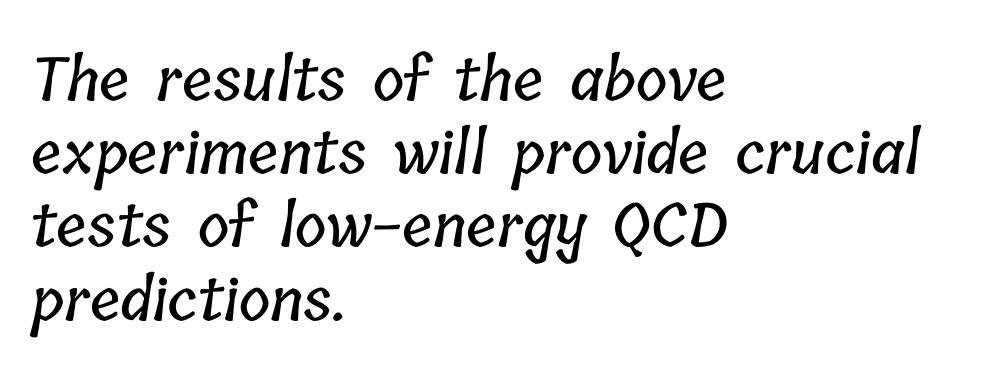
The image shows 60 px condensed type; set left-aligned, line spacing 1.22x, normal letter spacing, not underlined; low stroke contrast and a medium x-height.
